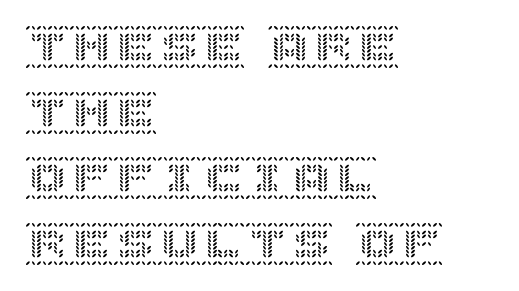
The image shows 44 px text type, upright; set left-aligned, normal line spacing (1.49x), normal letter spacing, not underlined; a large x-height.
